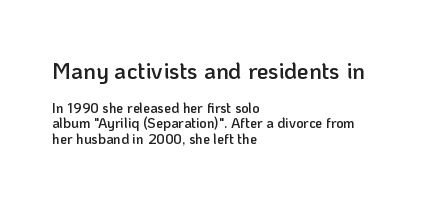
{"italic": "no", "bold": "semi", "underline": "no", "align": "left", "line_spacing": "tight", "line_spacing_ratio": 1.11, "letter_spacing": "normal", "letter_spacing_em": 0.0, "larger_block": "first", "size_ratio": 1.64, "glyph_px": 23}
